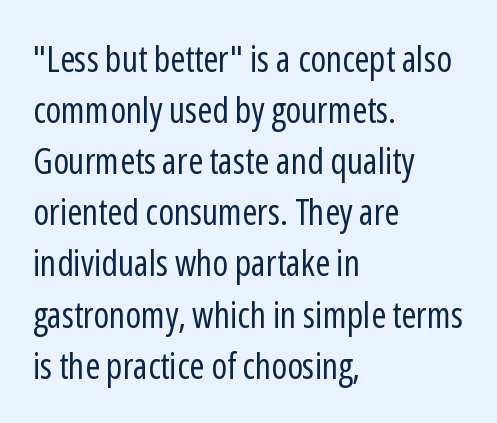
Each line starts at the same left margin while the right side varies. Check under the words: just untouched page. The weight would be labelled regular, book, light, or lighter still. Ascenders rise straight up at ninety degrees.
